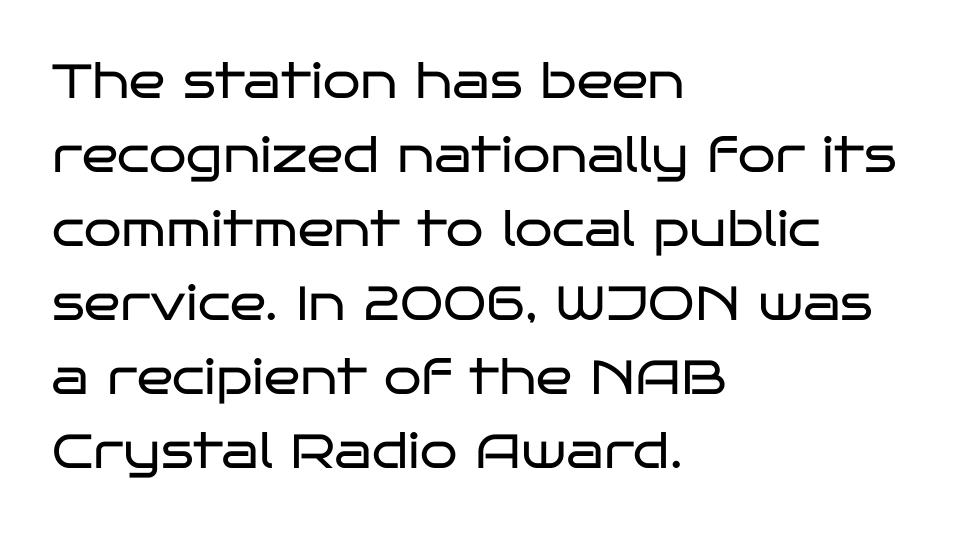
Leading matches the norm, producing a regular column. No italicization has been applied; the sample stays upright. Decoration check: the copy has no underline. Here the designer chose a conventional face with non-uniform glyph widths. Caption: multi-line text, flush left, ragged right.
